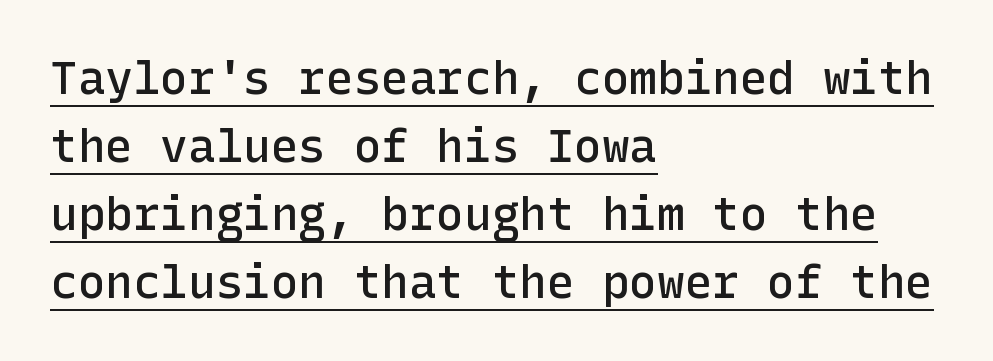
{"serif": "no", "italic": "no", "bold": "semi", "weight": "semibold", "width": "normal", "stroke_contrast": "low", "x_height": "medium", "underline": "yes", "align": "left", "line_spacing": "normal", "line_spacing_ratio": 1.48, "letter_spacing": "normal", "letter_spacing_em": 0.0, "glyph_px": 46}
